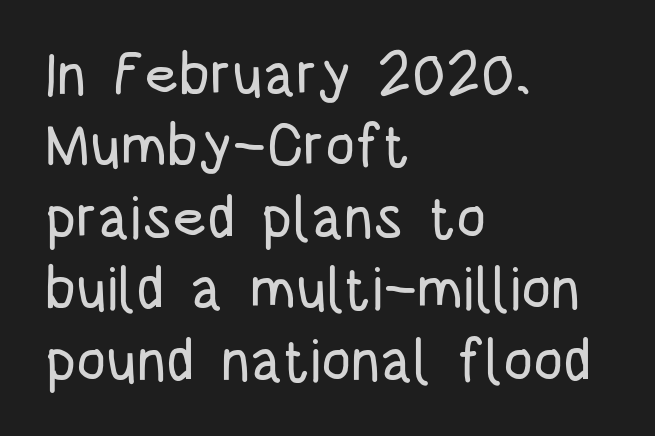
Characters remain perfectly vertical along every line. To sum up the face: it is a sans, with no serifs. Look at the tracking — it's just the regular setting, nothing added. Any mark beneath the type? The region is blank. These lines are set flush left with a ragged right edge.
